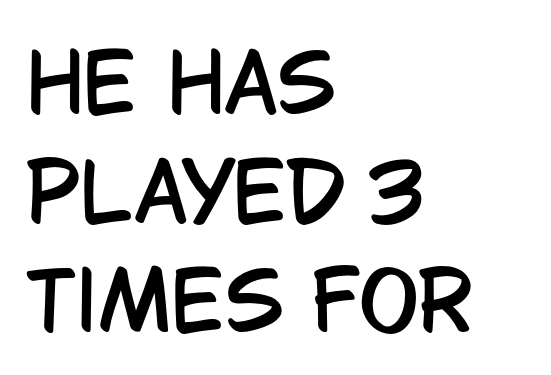
Spacing verdict: proportional, widths tailored to each character. Compared with a centered layout, this one pins lines to the left instead. The axis of the letterforms is exactly vertical. The text was rendered using a sans face with plain stroke endings. This rendering leaves character spacing at its baseline value. The baseline area is clear.
